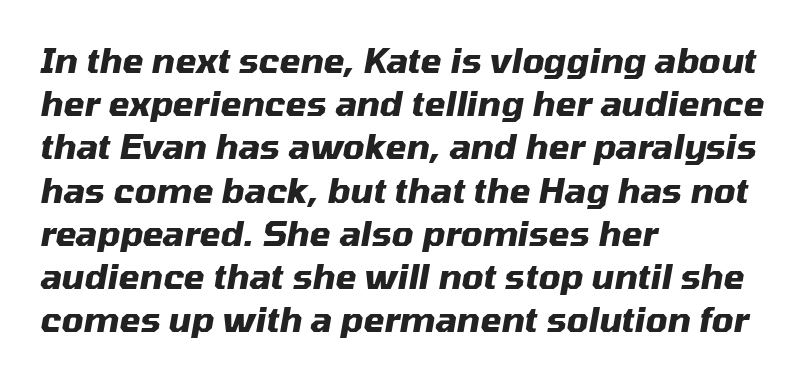
The image shows 34 px heavy type, italic (leaning right); set left-aligned, normal line spacing (1.27x), normal letter spacing, not underlined; medium stroke contrast and a medium x-height.
